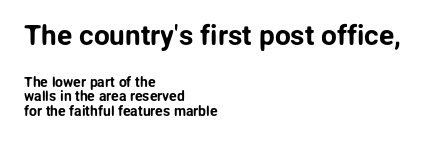
The image shows 28 px sans-serif type, upright; set left-aligned, tight line spacing (1.05x), normal letter spacing, not underlined; the first (top) block is 2.0x larger; low stroke contrast and a medium x-height.
